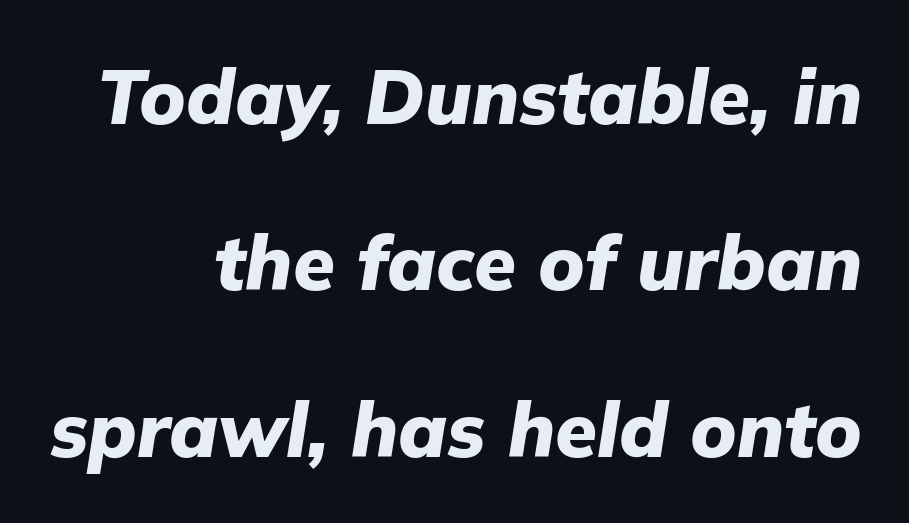
Q: Is the text bold? A: Yes.
Q: Is the text italic (slanted)? A: Yes, it leans right by about 9 degrees.
Q: Is the text underlined? A: No.
Q: How is the paragraph aligned? A: Right-aligned.
Q: Is the spacing between letters normal or unusually wide? A: Normal.
Q: Is the spacing between lines tight, normal or loose? A: Loose.
Q: Width (condensed, normal, or wide)? A: Normal.
Q: Stroke contrast? A: Low.
Q: x-height? A: Medium.
Q: Monospaced? A: No.
